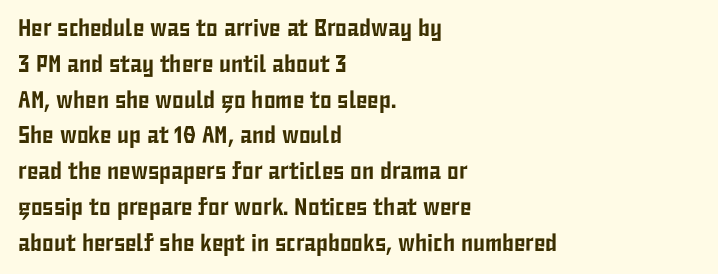
{"italic": "no", "underline": "no", "align": "left", "line_spacing": "normal", "line_spacing_ratio": 1.49, "letter_spacing": "normal", "letter_spacing_em": 0.0, "glyph_px": 24}
